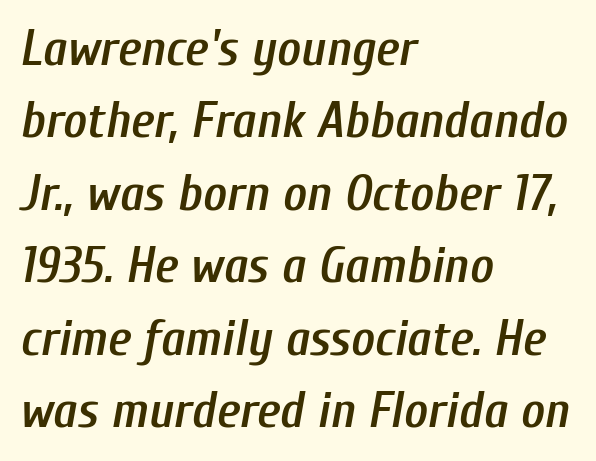
{"italic": "yes", "lean": "right", "slant_degrees": 10, "bold": "semi", "weight": "semibold", "width": "condensed", "stroke_contrast": "low", "x_height": "medium", "monospaced": "no", "underline": "no", "align": "left", "line_spacing": "normal", "line_spacing_ratio": 1.42, "letter_spacing": "normal", "letter_spacing_em": 0.0, "glyph_px": 51}
